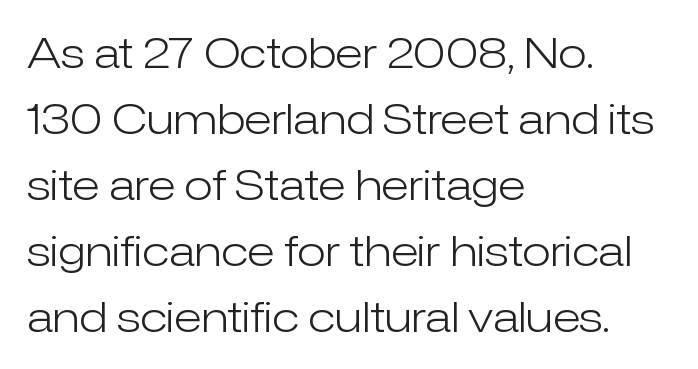
Q: Is the text bold? A: No.
Q: Is the text italic (slanted)? A: No, it is upright.
Q: Is the typeface a serif or a sans-serif typeface? A: Sans-serif.
Q: Is the text underlined? A: No.
Q: How is the paragraph aligned? A: Left-aligned.
Q: Is the spacing between letters normal or unusually wide? A: Normal.
Q: Is the spacing between lines tight, normal or loose? A: Normal.
Q: Width (condensed, normal, or wide)? A: Normal.
Q: Stroke contrast? A: Low.
Q: x-height? A: Medium.
Q: Monospaced? A: No.
